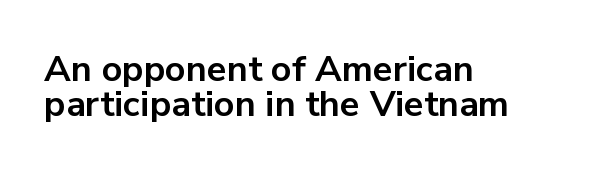
Q: Is the text bold? A: Yes.
Q: Is the text italic (slanted)? A: No, it is upright.
Q: Is the typeface a serif or a sans-serif typeface? A: Sans-serif.
Q: Is the text underlined? A: No.
Q: How is the paragraph aligned? A: Left-aligned.
Q: Is the spacing between letters normal or unusually wide? A: Normal.
Q: Is the spacing between lines tight, normal or loose? A: Tight.
Q: Width (condensed, normal, or wide)? A: Normal.
Q: Stroke contrast? A: Low.
Q: x-height? A: Medium.
Q: Monospaced? A: No.
